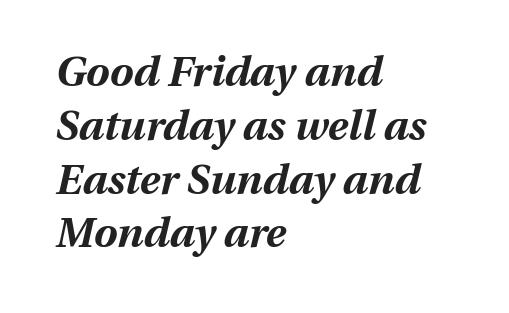
The image shows 42 px bold type, italic (leaning right); set left-aligned, normal line spacing (1.28x), normal letter spacing, not underlined; medium stroke contrast and a medium x-height.
